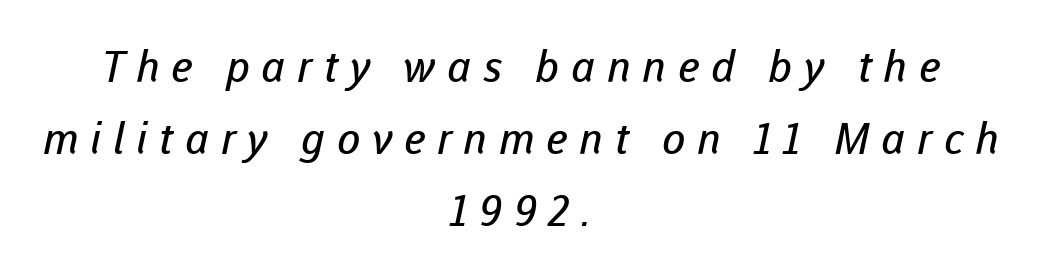
{"serif": "no", "bold": "no", "weight": "regular", "width": "normal", "stroke_contrast": "low", "x_height": "medium", "monospaced": "no", "underline": "no", "align": "center", "line_spacing": "normal", "line_spacing_ratio": 1.67, "letter_spacing": "wide", "letter_spacing_em": 0.27, "glyph_px": 43}
